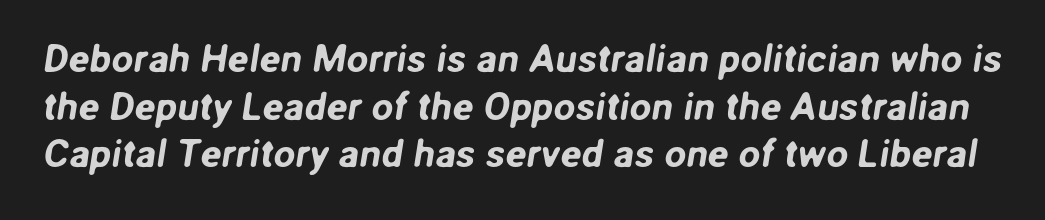
Q: Is the typeface a serif or a sans-serif typeface? A: Sans-serif.
Q: Is the text underlined? A: No.
Q: Is the spacing between letters normal or unusually wide? A: Normal.
Q: Width (condensed, normal, or wide)? A: Normal.
Q: Stroke contrast? A: Low.
Q: x-height? A: Medium.
Q: Monospaced? A: No.
